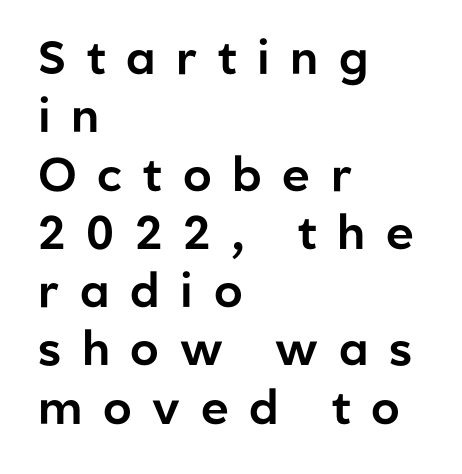
Q: Is the text italic (slanted)? A: No, it is upright.
Q: Is the typeface a serif or a sans-serif typeface? A: Sans-serif.
Q: Is the text underlined? A: No.
Q: How is the paragraph aligned? A: Left-aligned.
Q: Is the spacing between letters normal or unusually wide? A: Unusually wide.
Q: Width (condensed, normal, or wide)? A: Normal.
Q: Stroke contrast? A: Low.
Q: x-height? A: Medium.
Q: Monospaced? A: No.
